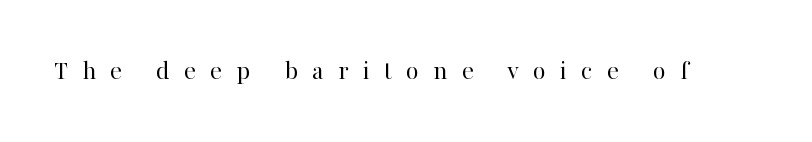
Q: Is the text bold? A: No.
Q: Is the text italic (slanted)? A: No, it is upright.
Q: Is the typeface a serif or a sans-serif typeface? A: Serif.
Q: Is the text underlined? A: No.
Q: Is the spacing between letters normal or unusually wide? A: Unusually wide.
Q: Width (condensed, normal, or wide)? A: Normal.
Q: Stroke contrast? A: High.
Q: x-height? A: Medium.
Q: Monospaced? A: No.
